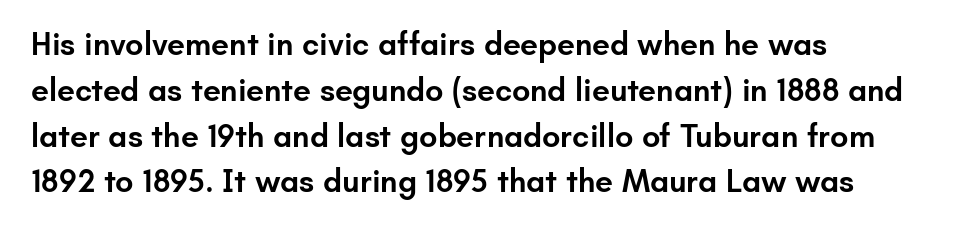
{"serif": "no", "italic": "no", "bold": "semi", "weight": "semibold", "width": "normal", "stroke_contrast": "low", "x_height": "small", "monospaced": "no", "underline": "no", "align": "left", "line_spacing": "normal", "line_spacing_ratio": 1.43, "letter_spacing": "normal", "letter_spacing_em": 0.0, "glyph_px": 32}
